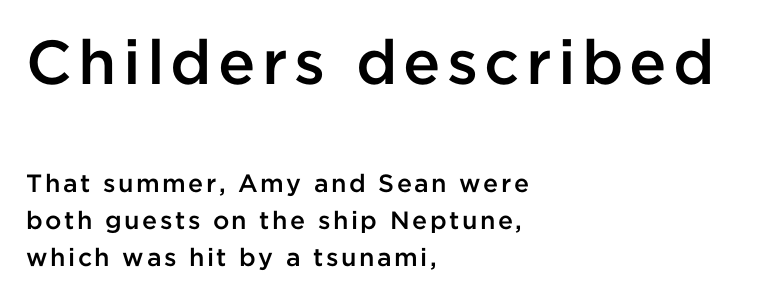
The image shows 62 px semibold sans-serif type, upright; set left-aligned, normal line spacing (1.49x), not underlined; the first (top) block is 2.48x larger; low stroke contrast and a medium x-height.
